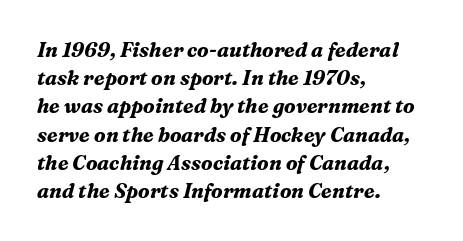
A student would call this left alignment; a typographer would say flush left, rag right. There is no visible air inserted between adjacent glyphs. Descenders are the only things crossing below the line. Weight: bold. Honestly, the row spacing looks completely unremarkable.
